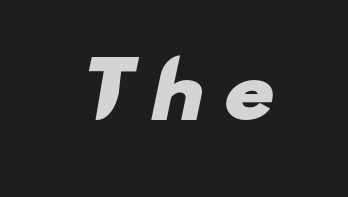
Unlike a traditional serif, this face leaves its strokes unadorned. Between one letter and the next there's a generous, obvious gap. The passage shown is not underscored anywhere. The letters are bold, with thick, heavy strokes. Character widths vary here, with narrow letters taking less room than wide ones.
